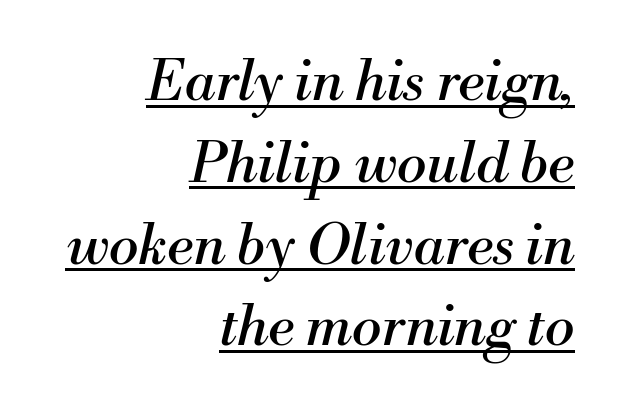
The image shows 56 px regular-weight serif type, italic (leaning right); set right-aligned, normal line spacing (1.46x), normal letter spacing, underlined; medium stroke contrast and a small x-height.
